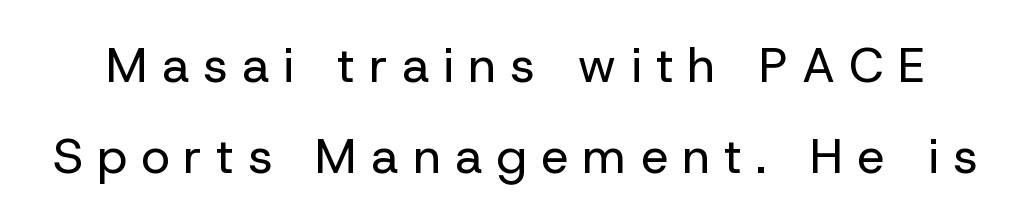
{"serif": "no", "italic": "no", "bold": "no", "weight": "regular", "width": "normal", "stroke_contrast": "low", "x_height": "medium", "monospaced": "no", "underline": "no", "line_spacing_ratio": 1.86, "letter_spacing": "wide", "letter_spacing_em": 0.29, "glyph_px": 49}
